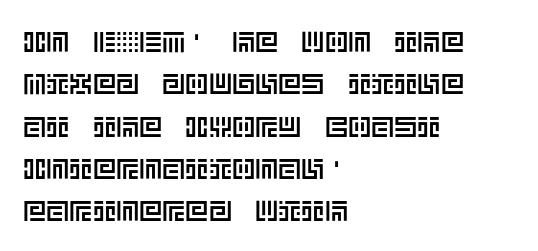
{"italic": "no", "width": "normal", "x_height": "large", "underline": "no", "align": "left", "line_spacing": "normal", "line_spacing_ratio": 1.46, "letter_spacing": "normal", "letter_spacing_em": 0.0, "glyph_px": 29}
